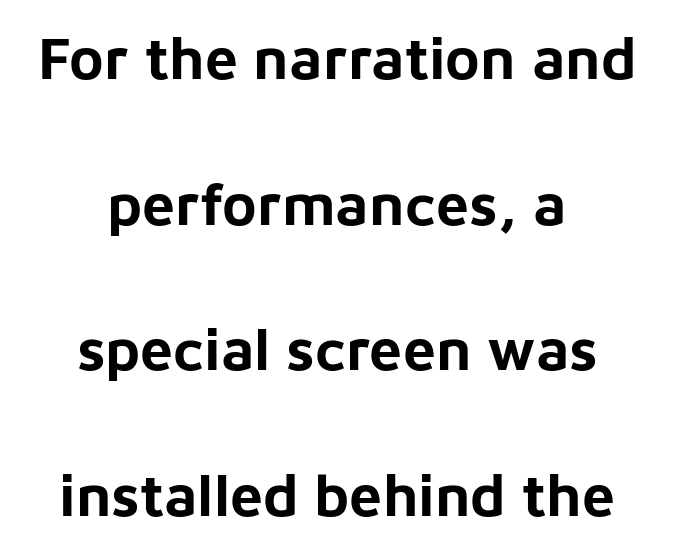
The zone under the glyphs is completely vacant. Varying glyph widths throughout — classic text-font behaviour. This sample uses plain, unmodified letter spacing. What weight is shown? A full bold with thick strokes. Each line is balanced around a shared central axis.
